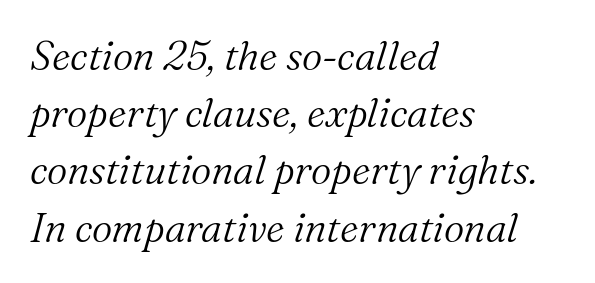
Q: Is the text bold? A: No.
Q: Is the text italic (slanted)? A: Yes, it leans right by about 16 degrees.
Q: Is the typeface a serif or a sans-serif typeface? A: Serif.
Q: Is the text underlined? A: No.
Q: How is the paragraph aligned? A: Left-aligned.
Q: Is the spacing between letters normal or unusually wide? A: Normal.
Q: Is the spacing between lines tight, normal or loose? A: Normal.
Q: Width (condensed, normal, or wide)? A: Normal.
Q: Stroke contrast? A: Medium.
Q: x-height? A: Medium.
Q: Monospaced? A: No.
